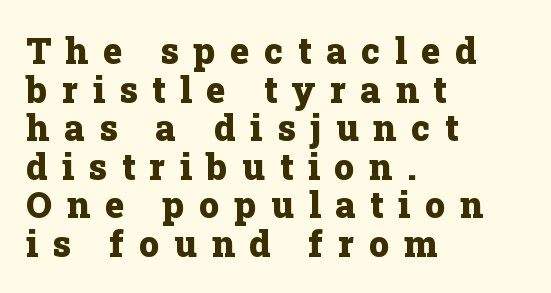
Someone cranked the tracking dial way up on this one. Check where the strokes stop: tiny serifs finish them off. Each new line begins almost immediately beneath the previous one. The rag falls on the right side of this text block. Any mark beneath the type? The region is blank.
